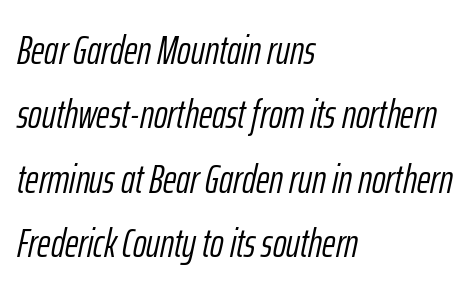
{"italic": "yes", "lean": "right", "slant_degrees": 12, "bold": "no", "weight": "light", "width": "condensed", "stroke_contrast": "low", "x_height": "medium", "monospaced": "no", "underline": "no", "align": "left", "line_spacing": "normal", "line_spacing_ratio": 1.57, "letter_spacing": "normal", "letter_spacing_em": 0.0, "glyph_px": 41}
